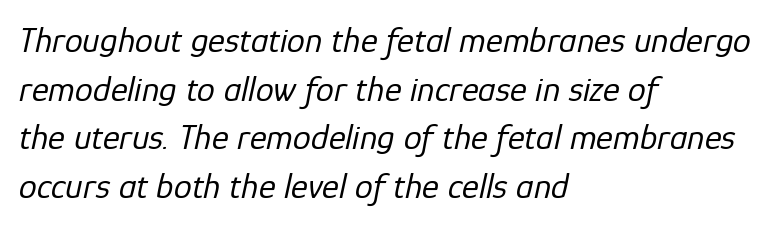
{"italic": "yes", "lean": "right", "slant_degrees": 12, "bold": "no", "weight": "regular", "width": "normal", "stroke_contrast": "low", "x_height": "medium", "monospaced": "no", "underline": "no", "align": "left", "line_spacing": "normal", "line_spacing_ratio": 1.35, "letter_spacing": "normal", "letter_spacing_em": 0.0, "glyph_px": 36}
